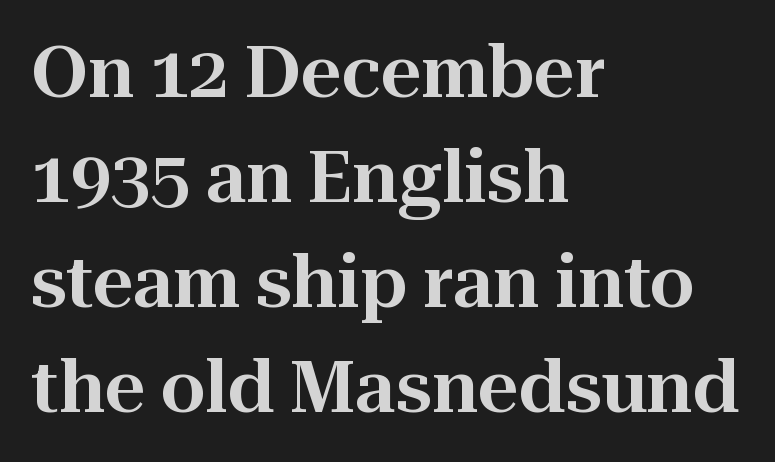
The image shows 71 px serif type, upright; set left-aligned, normal line spacing (1.48x), normal letter spacing, not underlined; high stroke contrast and a medium x-height.
